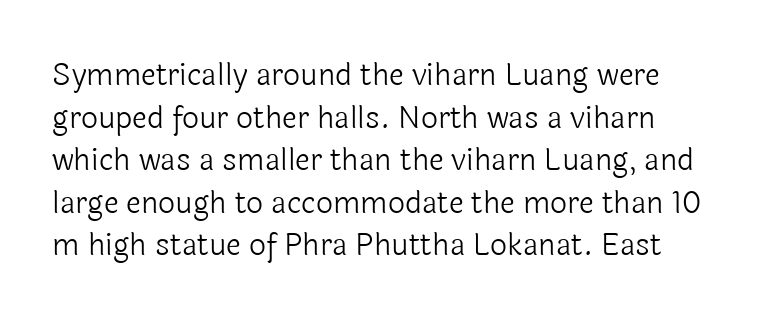
Does extra space separate the letters? No, they use regular spacing. Is this a sans? Yes — the strokes have no serifs. Character widths vary here, with narrow letters taking less room than wide ones. The block of text has a typical density, with ordinary space between rows. Ordinary non-slanted type is in use. Anything drawn beneath the words? Only blank space.
